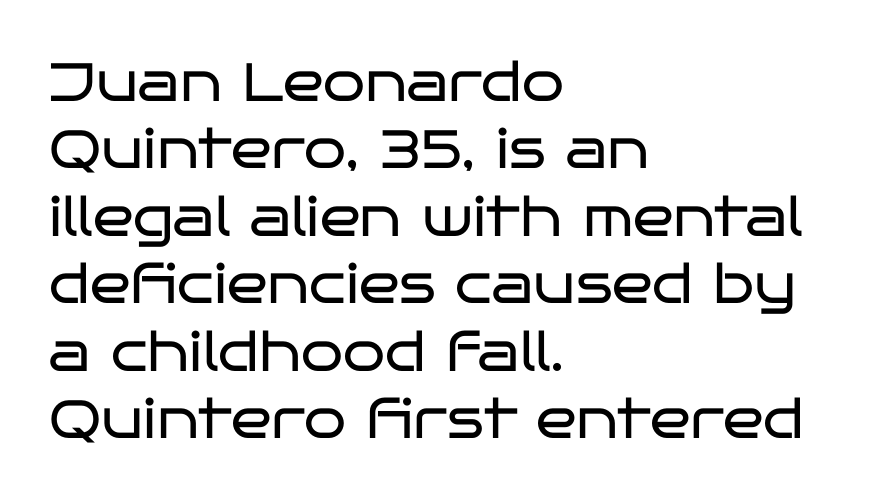
The image shows 54 px regular-weight, wide sans-serif type, upright; set left-aligned, normal line spacing (1.25x), normal letter spacing, not underlined; low stroke contrast and a large x-height.
